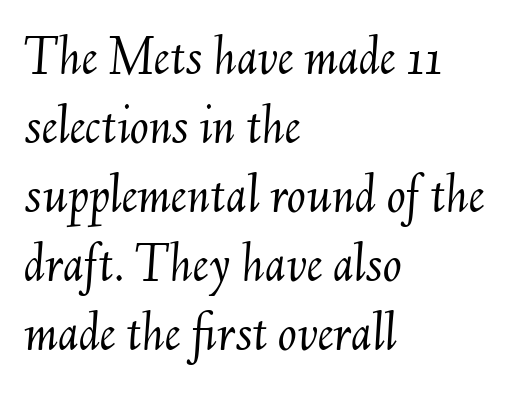
Q: Is the text bold? A: No.
Q: Is the text italic (slanted)? A: Yes, it leans right by about 6 degrees.
Q: Is the text underlined? A: No.
Q: How is the paragraph aligned? A: Left-aligned.
Q: Is the spacing between letters normal or unusually wide? A: Normal.
Q: Width (condensed, normal, or wide)? A: Normal.
Q: Stroke contrast? A: Medium.
Q: x-height? A: Small.
Q: Monospaced? A: No.
